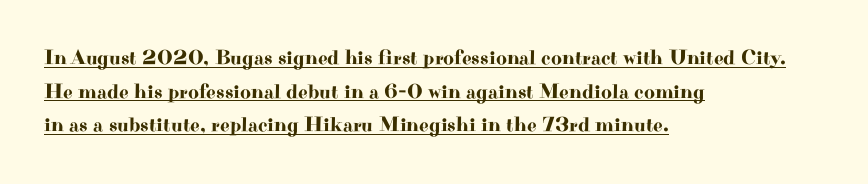
The lettering is marked with a stroke running underneath it. Casual observation: everything's shoved over to the left. Is there any slant? The stems are plumb. This sample keeps an unexceptional amount of space between lines. Spacing between characters is what you'd get straight out of the box.
